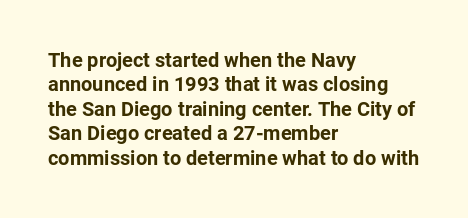
Q: Is the text bold? A: Yes.
Q: Is the text italic (slanted)? A: No, it is upright.
Q: Is the text underlined? A: No.
Q: How is the paragraph aligned? A: Left-aligned.
Q: Is the spacing between letters normal or unusually wide? A: Normal.
